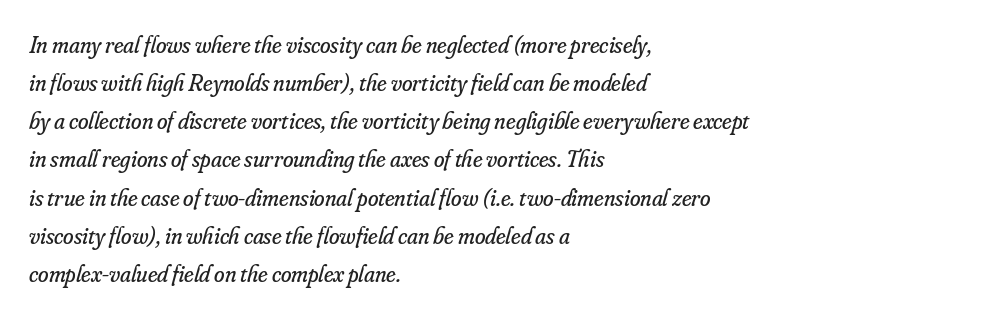
Q: Is the text bold? A: No.
Q: Is the text italic (slanted)? A: Yes, it leans right by about 16 degrees.
Q: Is the text underlined? A: No.
Q: How is the paragraph aligned? A: Left-aligned.
Q: Is the spacing between letters normal or unusually wide? A: Normal.
Q: Is the spacing between lines tight, normal or loose? A: Normal.
